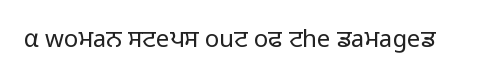
Q: Is the text bold? A: No.
Q: Is the text italic (slanted)? A: No, it is upright.
Q: Is the text underlined? A: No.
Q: Is the spacing between letters normal or unusually wide? A: Normal.
